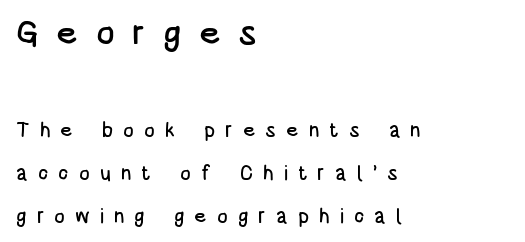
The image shows 35 px condensed sans-serif type, upright; set left-aligned, loose line spacing (2.16x), unusually wide letter spacing (+0.5 em), not underlined; the first (top) block is 1.75x larger; low stroke contrast and a large x-height.
